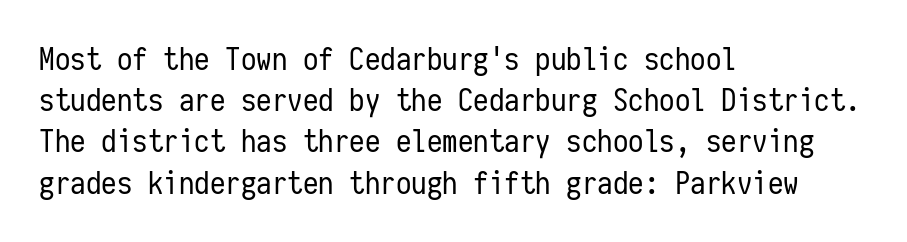
{"serif": "no", "italic": "no", "bold": "no", "weight": "regular", "width": "condensed", "stroke_contrast": "low", "x_height": "medium", "monospaced": "yes", "underline": "no", "align": "left", "line_spacing": "normal", "line_spacing_ratio": 1.33, "letter_spacing": "normal", "letter_spacing_em": 0.0, "glyph_px": 31}
